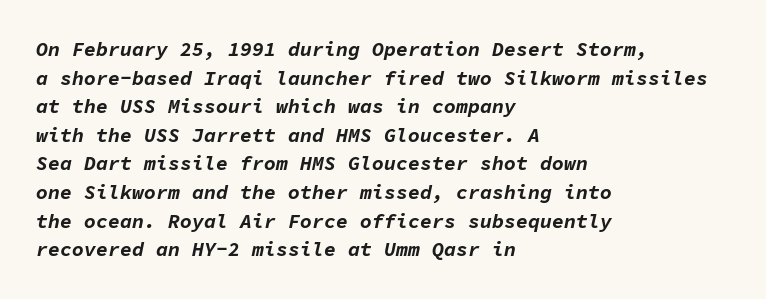
{"italic": "yes", "lean": "right", "slant_degrees": 11, "bold": "yes", "underline": "no", "align": "left", "line_spacing": "normal", "line_spacing_ratio": 1.43, "letter_spacing": "normal", "letter_spacing_em": 0.0, "glyph_px": 20}
